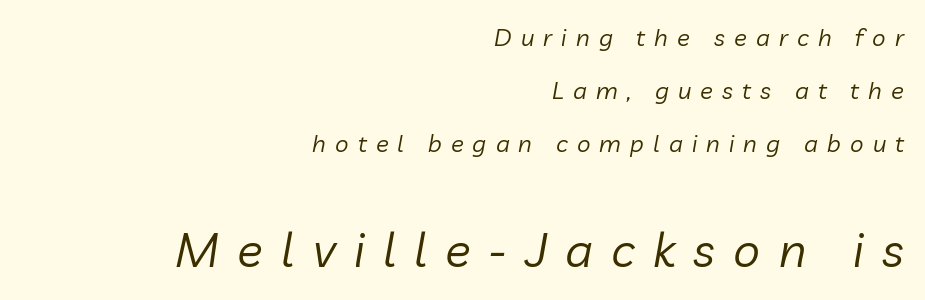
Between these two stacked blocks, the lower one wins on size. Descender tails drop into unmarked territory. Vertically, the passage feels expansive, rows floating well apart. Weight: regular or lighter.
